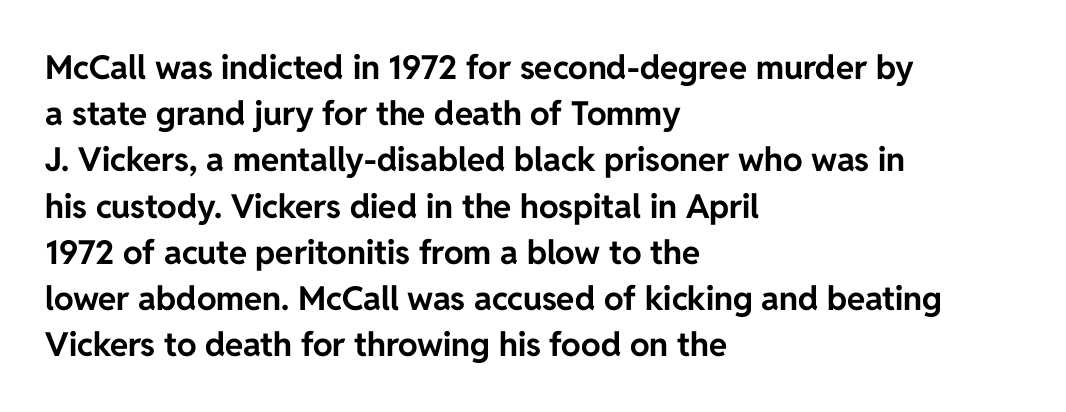
Q: Is the text bold? A: Yes.
Q: Is the text italic (slanted)? A: No, it is upright.
Q: Is the typeface a serif or a sans-serif typeface? A: Sans-serif.
Q: Is the text underlined? A: No.
Q: How is the paragraph aligned? A: Left-aligned.
Q: Is the spacing between letters normal or unusually wide? A: Normal.
Q: Is the spacing between lines tight, normal or loose? A: Normal.
Q: Width (condensed, normal, or wide)? A: Normal.
Q: Stroke contrast? A: Low.
Q: x-height? A: Medium.
Q: Monospaced? A: No.
